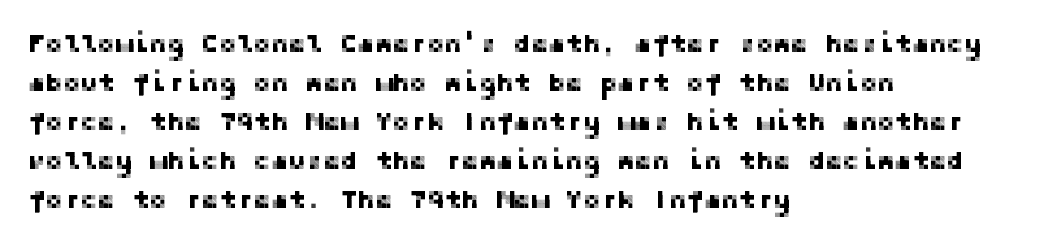
The image shows 26 px text type, upright; set left-aligned, normal line spacing (1.5x), normal letter spacing, not underlined.
